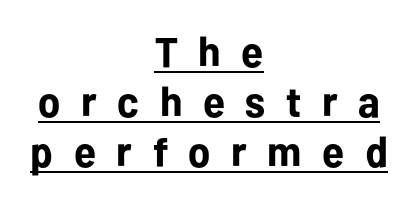
Chunky letters — that's bold for sure. Both edges are ragged and mirror each other, which tells us the setting is centered. In terms of letterform style, serifs are entirely absent. Words appear elongated and porous because spacing is wide. The axis of the letterforms is exactly vertical.
